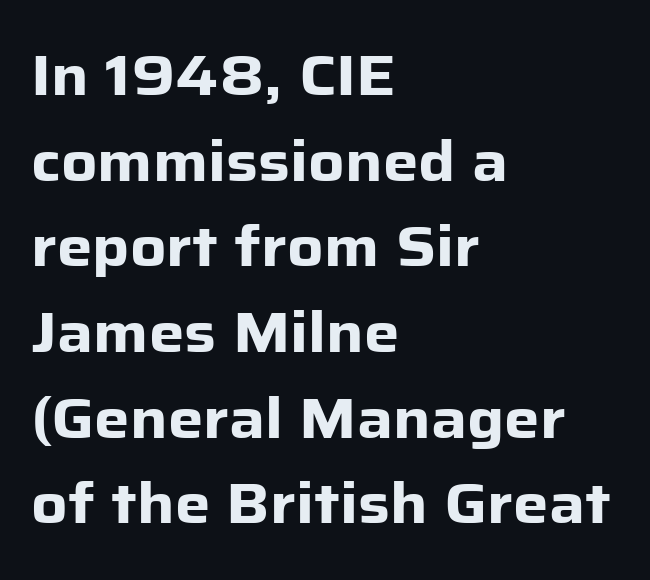
The image shows 56 px heavy sans-serif type, upright; set left-aligned, normal line spacing (1.53x), normal letter spacing, not underlined; low stroke contrast and a medium x-height.
